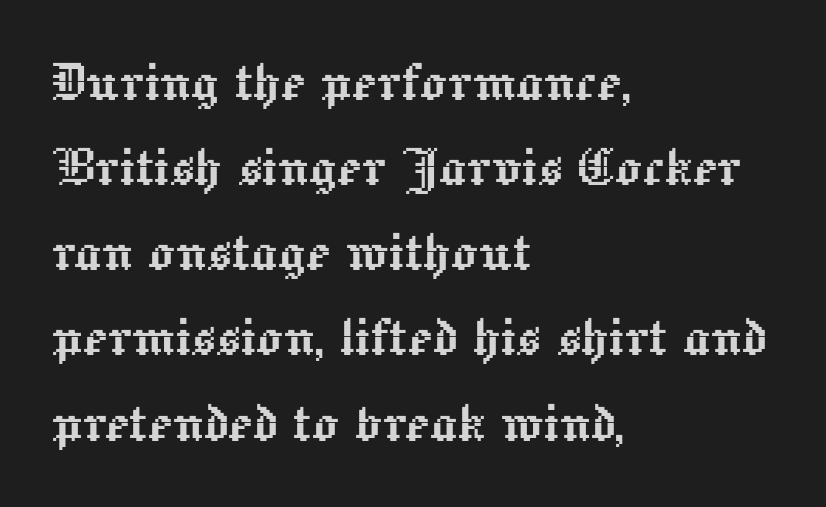
Q: Is the text italic (slanted)? A: No, it is upright.
Q: Is the text underlined? A: No.
Q: How is the paragraph aligned? A: Left-aligned.
Q: Is the spacing between letters normal or unusually wide? A: Normal.
Q: Is the spacing between lines tight, normal or loose? A: Normal.
Q: Width (condensed, normal, or wide)? A: Normal.
Q: x-height? A: Medium.
Q: Monospaced? A: No.
